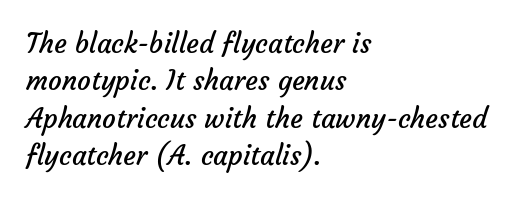
Caption: face not bold, strokes unweighted. Short note: letters normally spaced. The area under the type is left untouched. Typeset ragged right — the left edge is the straight one.
